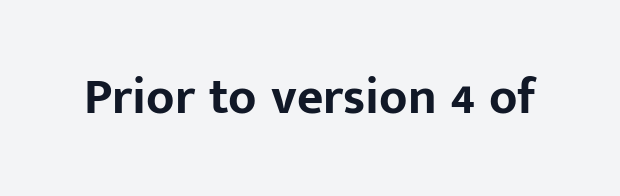
Q: Is the text bold? A: Yes.
Q: Is the text italic (slanted)? A: No, it is upright.
Q: Is the typeface a serif or a sans-serif typeface? A: Sans-serif.
Q: Is the text underlined? A: No.
Q: Is the spacing between letters normal or unusually wide? A: Normal.
Q: Width (condensed, normal, or wide)? A: Normal.
Q: Stroke contrast? A: Low.
Q: x-height? A: Medium.
Q: Monospaced? A: No.
